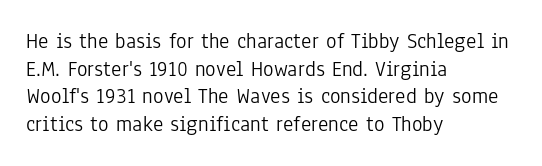
The image shows 22 px text type, upright; set left-aligned, normal line spacing (1.26x), normal letter spacing, not underlined.
